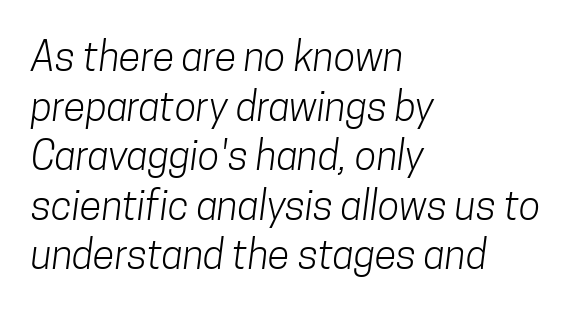
{"serif": "no", "bold": "no", "weight": "light", "width": "condensed", "stroke_contrast": "low", "x_height": "medium", "monospaced": "no", "underline": "no", "align": "left", "line_spacing_ratio": 1.24, "letter_spacing": "normal", "letter_spacing_em": 0.0, "glyph_px": 40}
